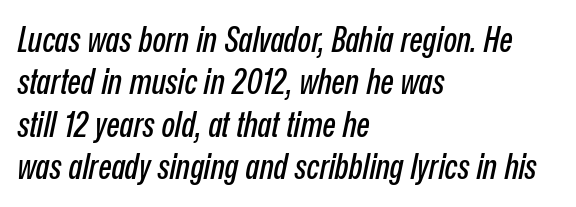
{"italic": "yes", "lean": "right", "slant_degrees": 12, "width": "condensed", "stroke_contrast": "low", "x_height": "medium", "monospaced": "no", "underline": "no", "align": "left", "line_spacing_ratio": 1.21, "letter_spacing": "normal", "letter_spacing_em": 0.0, "glyph_px": 35}
